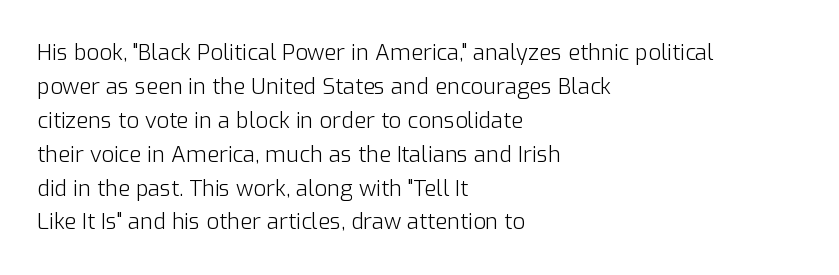
{"italic": "no", "bold": "no", "underline": "no", "align": "left", "line_spacing": "normal", "line_spacing_ratio": 1.54, "letter_spacing": "normal", "letter_spacing_em": 0.0, "glyph_px": 22}
